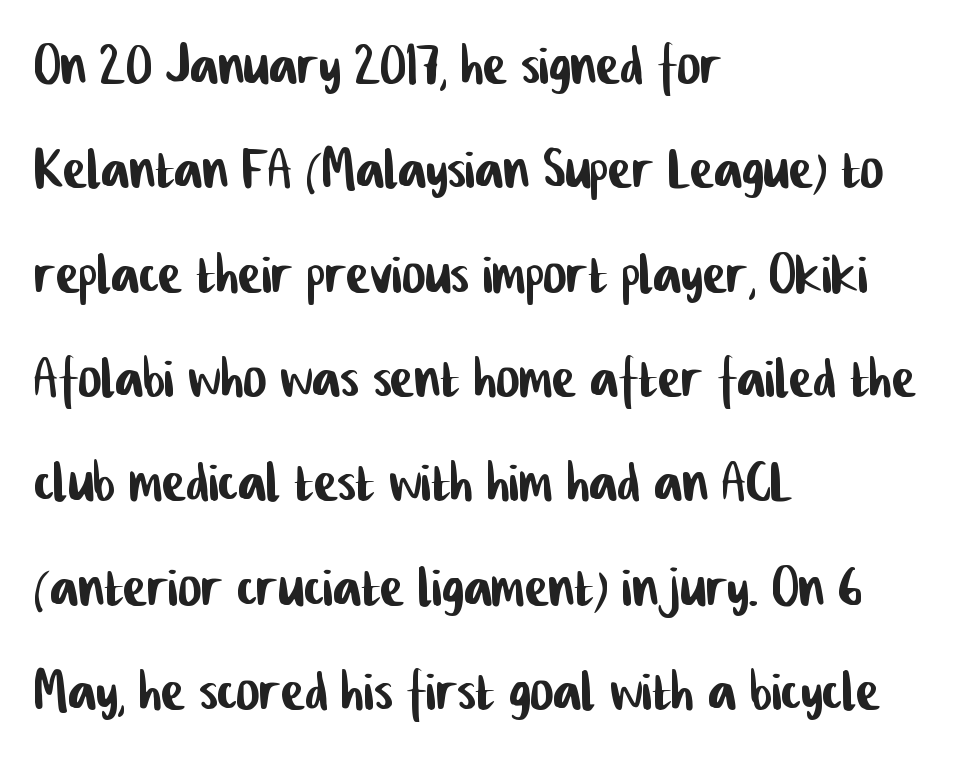
These lines are composed in type without serifs. The face used here is rendered with its standard letterfit. Note the varied advance widths — an 'i' is clearly narrower than an 'm'. The vertical gap from one line to the next is medium. No word sits above an underline.
